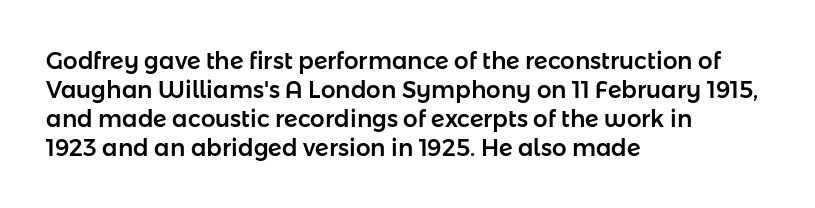
Posture: straight, roman, zero tilt. The passage shown is not underscored anywhere. The rendering anchors every line to the left-hand side. The gaps between neighbouring characters are ordinary and unremarkable.
